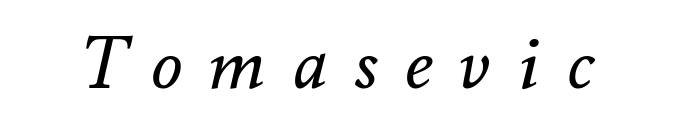
{"italic": "yes", "lean": "right", "slant_degrees": 12, "bold": "no", "weight": "regular", "width": "normal", "stroke_contrast": "medium", "x_height": "small", "monospaced": "no", "underline": "no", "letter_spacing": "wide", "letter_spacing_em": 0.37, "glyph_px": 72}
